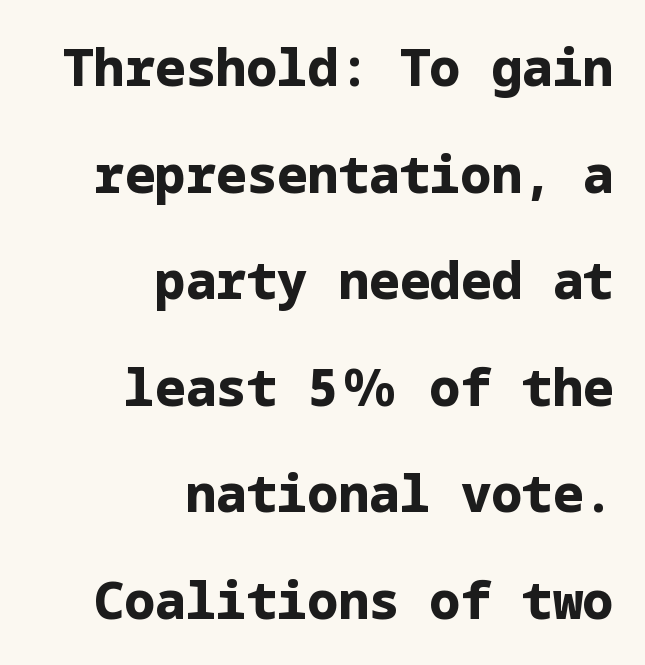
{"serif": "no", "italic": "no", "bold": "yes", "weight": "bold", "width": "normal", "stroke_contrast": "low", "x_height": "medium", "underline": "no", "align": "right", "line_spacing": "loose", "line_spacing_ratio": 2.09, "letter_spacing": "normal", "letter_spacing_em": 0.0, "glyph_px": 51}
